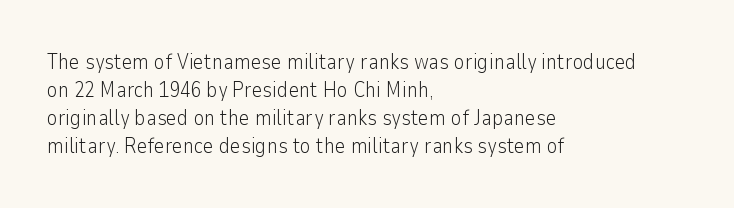
{"italic": "no", "bold": "no", "underline": "no", "align": "left", "line_spacing": "normal", "line_spacing_ratio": 1.33, "letter_spacing": "normal", "letter_spacing_em": 0.0, "glyph_px": 21}
